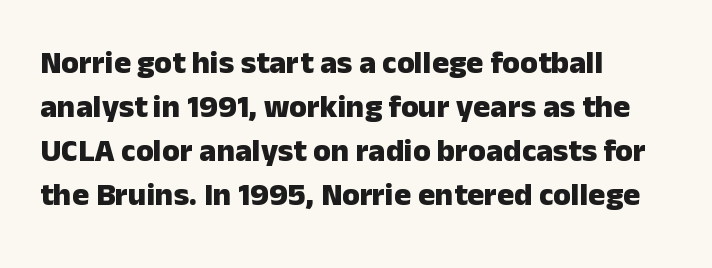
The image shows 32 px heavy sans-serif type, upright; set left-aligned, normal line spacing (1.37x), normal letter spacing, not underlined; low stroke contrast and a medium x-height.
